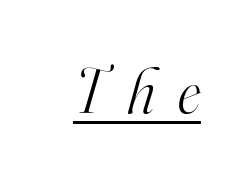
The image shows 63 px light serif type, italic (leaning right); set unusually wide letter spacing (+0.36 em), underlined; high stroke contrast and a small x-height.
